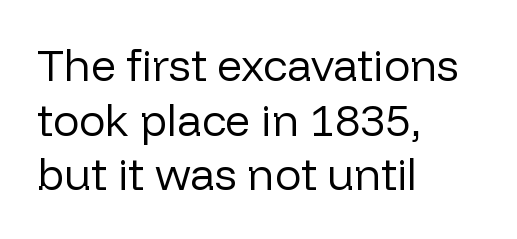
The letters stand upright; this is a roman face. Regarding serifs, this sample does without them. Descenders hang freely into open space. Leftover space on each line is placed entirely after the last word.
